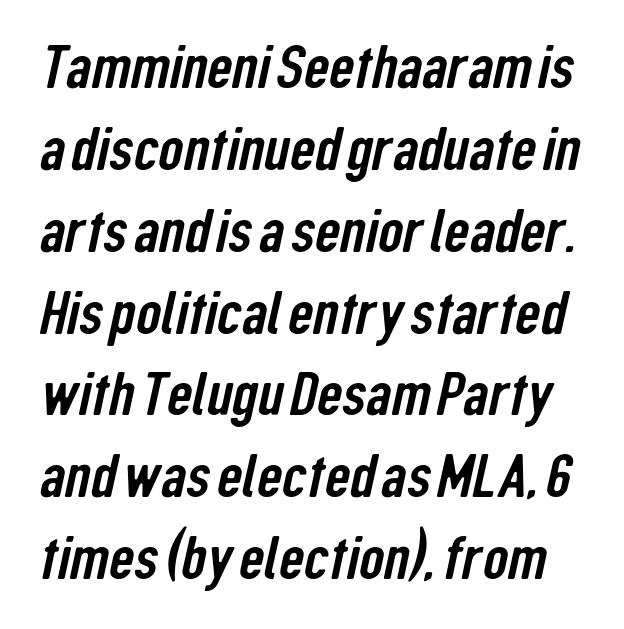
Rows of type keep a routine distance in the vertical direction. A typesetter would call this proportional, since set widths differ per character. These lines are composed in type without serifs. Does extra space separate the letters? No, they use regular spacing. Rule under the text: the space is simply empty.
